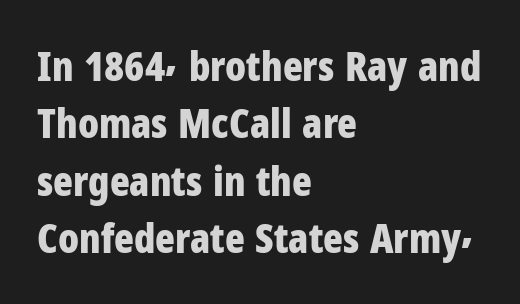
Q: Is the text bold? A: Yes.
Q: Is the text italic (slanted)? A: No, it is upright.
Q: Is the typeface a serif or a sans-serif typeface? A: Sans-serif.
Q: Is the text underlined? A: No.
Q: How is the paragraph aligned? A: Left-aligned.
Q: Is the spacing between letters normal or unusually wide? A: Normal.
Q: Is the spacing between lines tight, normal or loose? A: Normal.
Q: Width (condensed, normal, or wide)? A: Condensed.
Q: Stroke contrast? A: Low.
Q: x-height? A: Medium.
Q: Monospaced? A: No.
